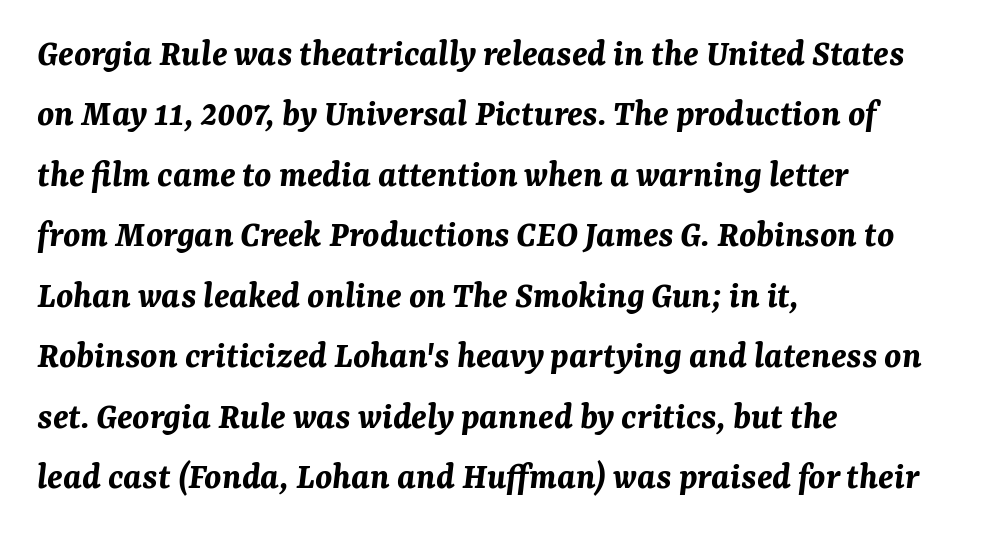
Nobody drew a line under any word here. Visually the block forms a straight wall on the left and a jagged coastline on the right. Proportional: the letters do not fall into vertical columns. Tracking here is standard; glyphs follow each other at the usual distance. Heft: maximum for text — a bold.
